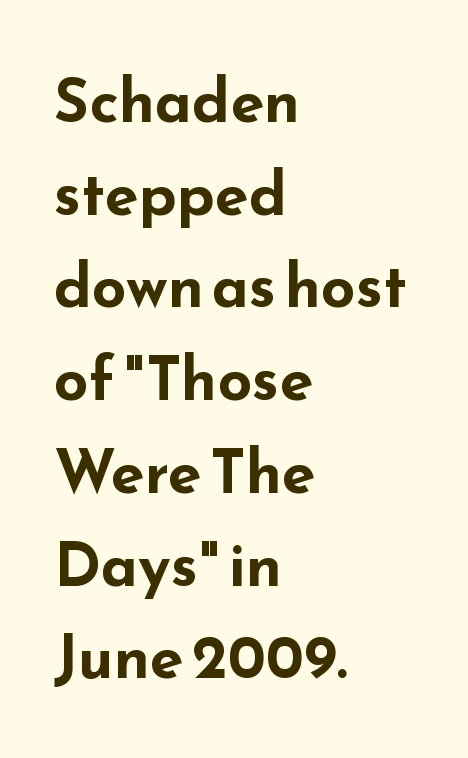
Q: Is the text bold? A: Yes.
Q: Is the text italic (slanted)? A: No, it is upright.
Q: Is the typeface a serif or a sans-serif typeface? A: Sans-serif.
Q: Is the text underlined? A: No.
Q: How is the paragraph aligned? A: Left-aligned.
Q: Is the spacing between letters normal or unusually wide? A: Normal.
Q: Is the spacing between lines tight, normal or loose? A: Normal.
Q: Width (condensed, normal, or wide)? A: Wide.
Q: Stroke contrast? A: Low.
Q: x-height? A: Small.
Q: Monospaced? A: No.
